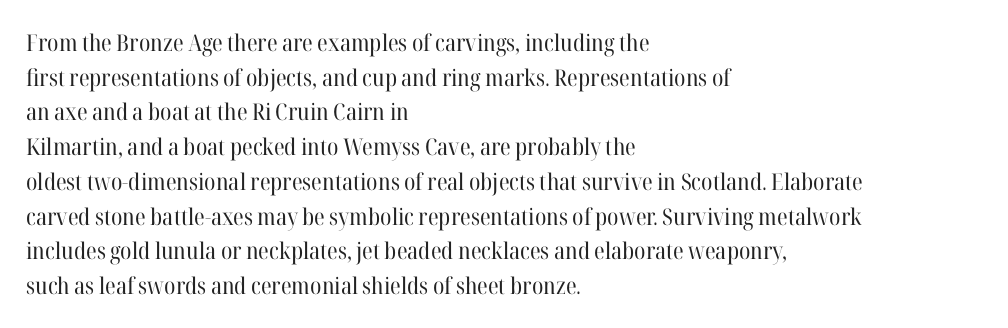
Q: Is the text bold? A: No.
Q: Is the text italic (slanted)? A: No, it is upright.
Q: Is the text underlined? A: No.
Q: How is the paragraph aligned? A: Left-aligned.
Q: Is the spacing between letters normal or unusually wide? A: Normal.
Q: Is the spacing between lines tight, normal or loose? A: Normal.
